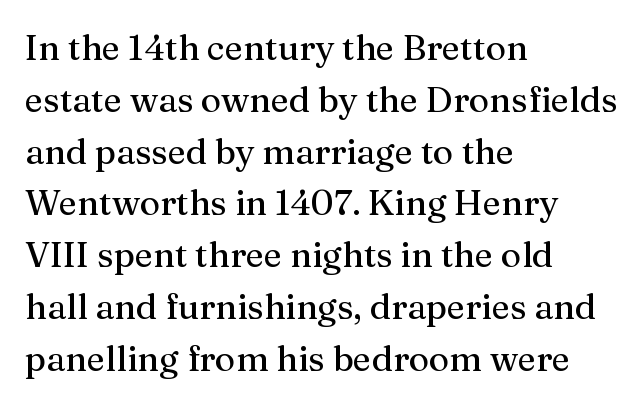
Q: Is the text italic (slanted)? A: No, it is upright.
Q: Is the typeface a serif or a sans-serif typeface? A: Serif.
Q: Is the text underlined? A: No.
Q: How is the paragraph aligned? A: Left-aligned.
Q: Is the spacing between letters normal or unusually wide? A: Normal.
Q: Is the spacing between lines tight, normal or loose? A: Normal.
Q: Width (condensed, normal, or wide)? A: Normal.
Q: Stroke contrast? A: Medium.
Q: x-height? A: Medium.
Q: Monospaced? A: No.
